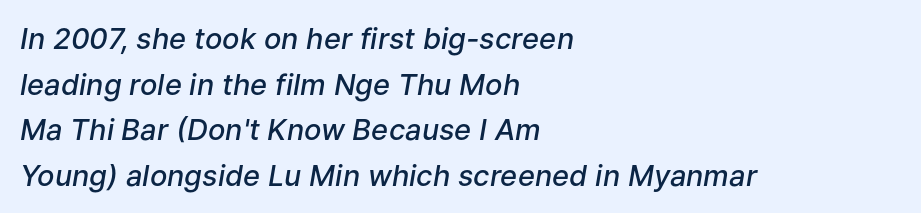
Compared with a centered layout, this one pins lines to the left instead. No word sits above an underline. The rendering applies a slant to the glyphs. Notice how descenders clear the ascenders below comfortably — that's standard leading.
